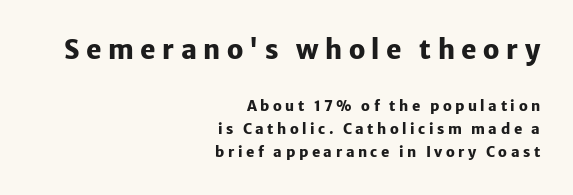
{"italic": "no", "bold": "yes", "underline": "no", "align": "right", "line_spacing": "normal", "line_spacing_ratio": 1.66, "letter_spacing": "wide", "letter_spacing_em": 0.25, "larger_block": "first", "size_ratio": 1.86, "glyph_px": 26}
